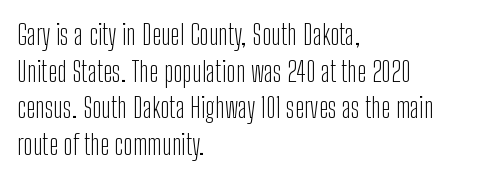
{"serif": "no", "italic": "no", "bold": "no", "weight": "light", "width": "condensed", "stroke_contrast": "low", "x_height": "medium", "monospaced": "no", "underline": "no", "align": "left", "line_spacing": "normal", "line_spacing_ratio": 1.31, "letter_spacing": "normal", "letter_spacing_em": 0.0, "glyph_px": 28}
